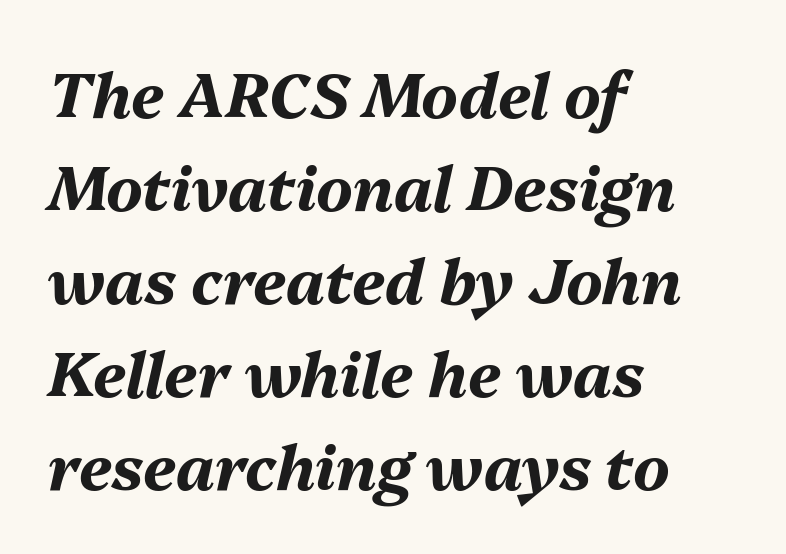
Quick note: italic. Line starts are locked; line ends wander. Character widths vary here, with narrow letters taking less room than wide ones. Only glyphs here, with clear space below each row. The letters are bold, with thick, heavy strokes. The letters sit at their default tracking, neither squeezed nor spread.
